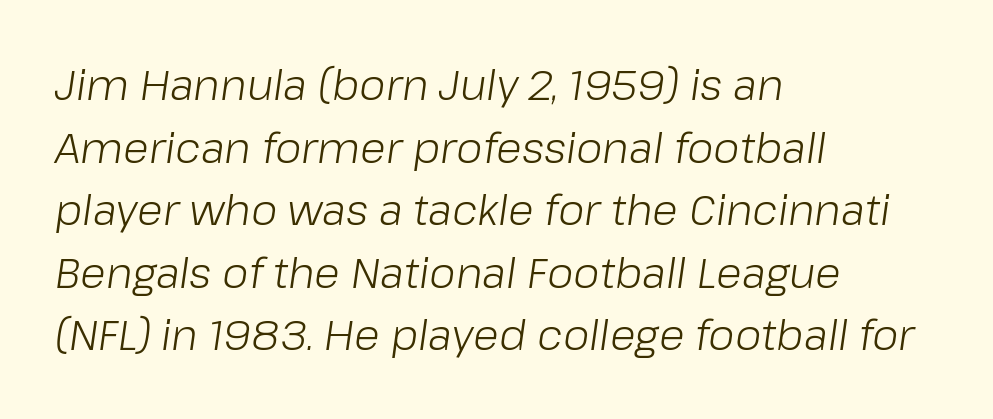
{"italic": "yes", "lean": "right", "slant_degrees": 8, "bold": "no", "weight": "light", "width": "normal", "stroke_contrast": "low", "x_height": "medium", "monospaced": "no", "underline": "no", "align": "left", "line_spacing": "normal", "line_spacing_ratio": 1.49, "letter_spacing": "normal", "letter_spacing_em": 0.0, "glyph_px": 42}
